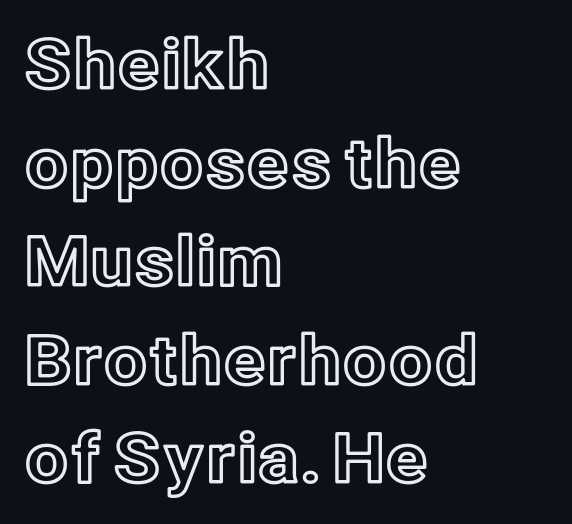
Do the characters align in a grid? No, the font is proportional. Does extra space separate the letters? No, they use regular spacing. Short and long lines alike share a common starting point at left. This sample uses an upright cut, with every glyph sitting square on the baseline.
